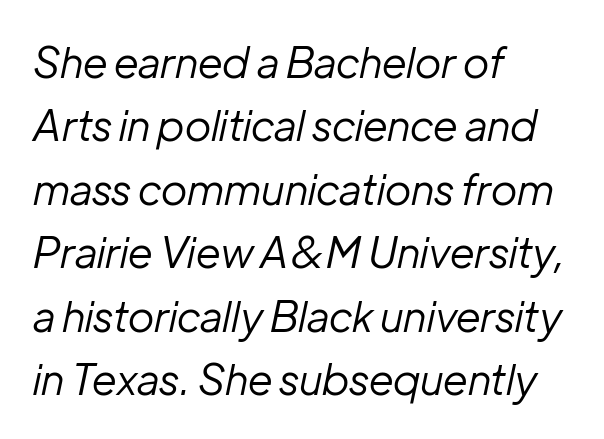
A classic flush-left, rag-right setting is used for this passage. A clean baseline with only descenders dipping below it. Think of a printed novel: that variable character pitch is what you see here. Letter spacing: default.
